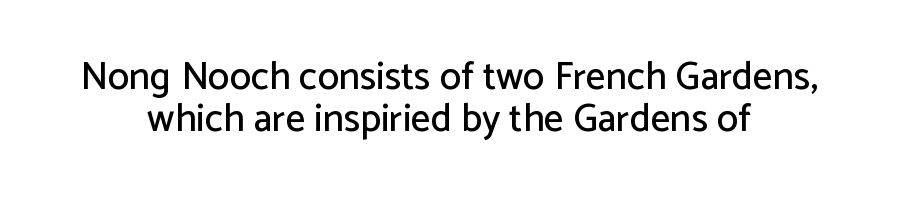
{"serif": "no", "italic": "no", "width": "normal", "stroke_contrast": "low", "x_height": "medium", "monospaced": "no", "underline": "no", "align": "center", "line_spacing": "tight", "line_spacing_ratio": 1.07, "letter_spacing": "normal", "letter_spacing_em": 0.0, "glyph_px": 39}
